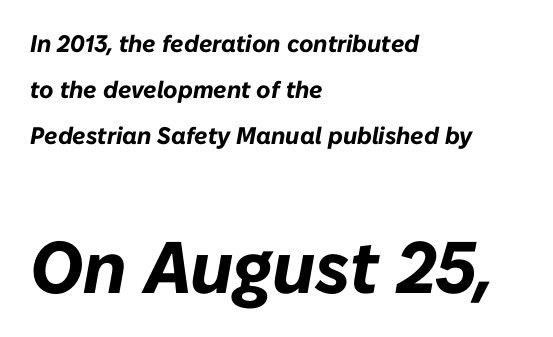
The image shows 73 px bold type, italic (leaning right); set left-aligned, loose line spacing (1.92x), normal letter spacing, not underlined; the second (bottom) block is 3.04x larger; low stroke contrast and a medium x-height.
